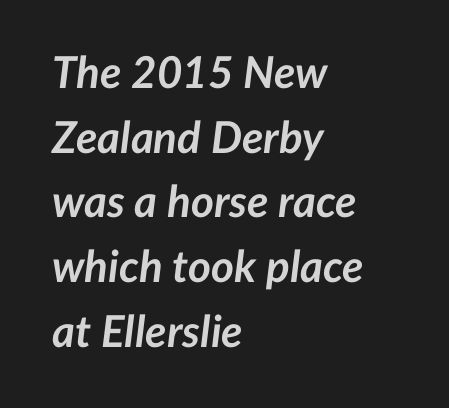
Q: Is the text bold? A: Yes.
Q: Is the text italic (slanted)? A: Yes, it leans right by about 7 degrees.
Q: Is the text underlined? A: No.
Q: How is the paragraph aligned? A: Left-aligned.
Q: Is the spacing between letters normal or unusually wide? A: Normal.
Q: Is the spacing between lines tight, normal or loose? A: Normal.
Q: Width (condensed, normal, or wide)? A: Normal.
Q: Stroke contrast? A: Low.
Q: x-height? A: Medium.
Q: Monospaced? A: No.
